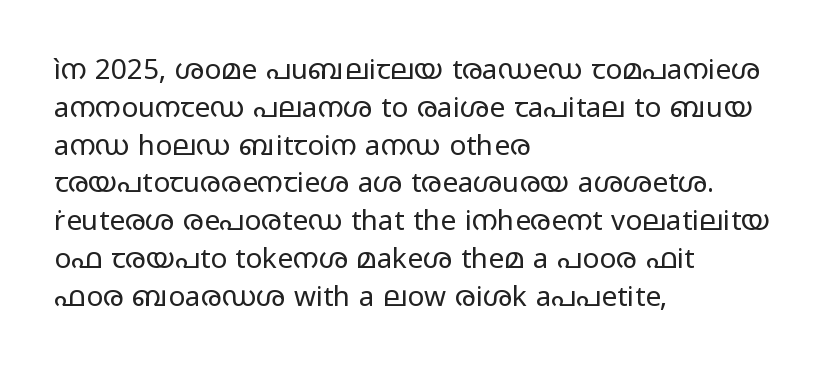
The rows are spaced the way most documents space them. It's the straight-up-and-down kind of type. Note: no serifs on the glyphs. Beneath every word, the page is bare. Proportional: the letters do not fall into vertical columns. Horizontally, the lines are justified to the leading edge only.
